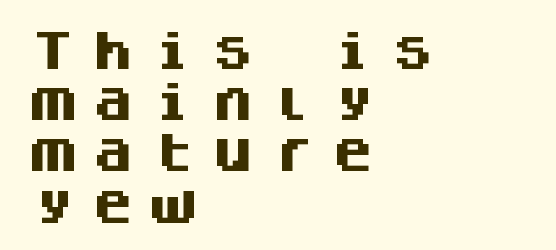
The image shows 42 px heavy sans-serif type, upright, monospaced; set left-aligned, line spacing 1.22x, unusually wide letter spacing (+0.43 em), not underlined; medium stroke contrast and a large x-height.
